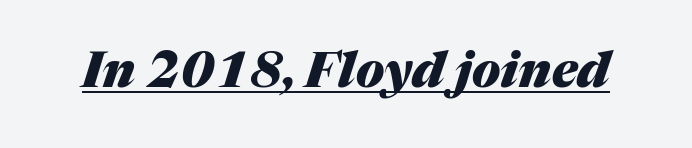
{"italic": "yes", "lean": "right", "slant_degrees": 17, "bold": "yes", "weight": "heavy", "width": "normal", "stroke_contrast": "medium", "x_height": "medium", "monospaced": "no", "underline": "yes", "letter_spacing": "normal", "letter_spacing_em": 0.0, "glyph_px": 49}
